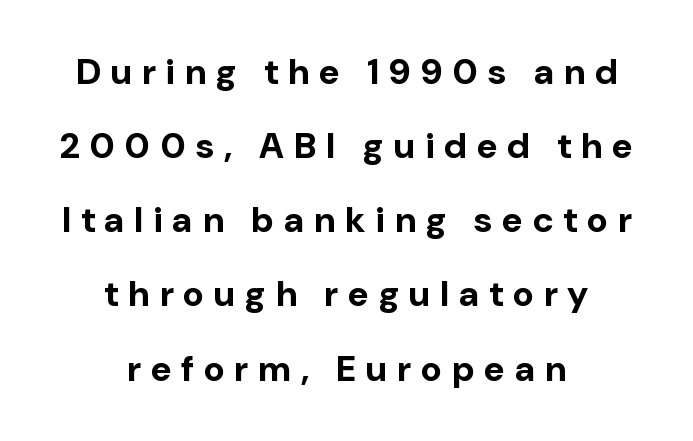
The image shows 36 px bold sans-serif type, upright; set centered, loose line spacing (2.06x), unusually wide letter spacing (+0.28 em), not underlined; low stroke contrast and a medium x-height.
